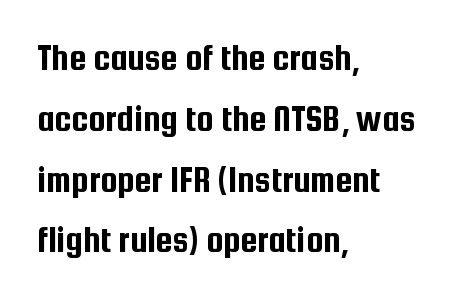
The image shows 38 px condensed sans-serif type, upright; set left-aligned, normal line spacing (1.6x), normal letter spacing, not underlined; low stroke contrast and a medium x-height.
